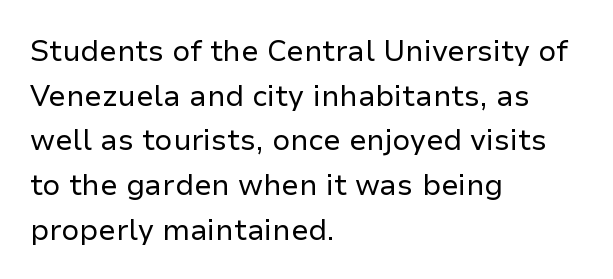
You could not count columns in this text — the font is proportionally spaced. The space directly below the letters is spotless. Compared with a centered layout, this one pins lines to the left instead. The font family rendered here belongs to the sans-serif group.
